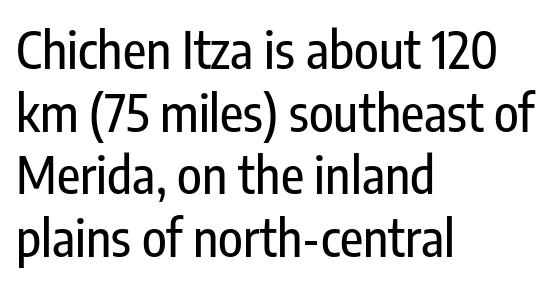
In terms of letterspacing, this is plain default setting. A typesetter would mark this as roman, not italic. Check where the strokes stop: nothing finishes them off — pure sans. Reading down the block, your eye returns to a fixed left position each line. The passage shown is not underscored anywhere.
